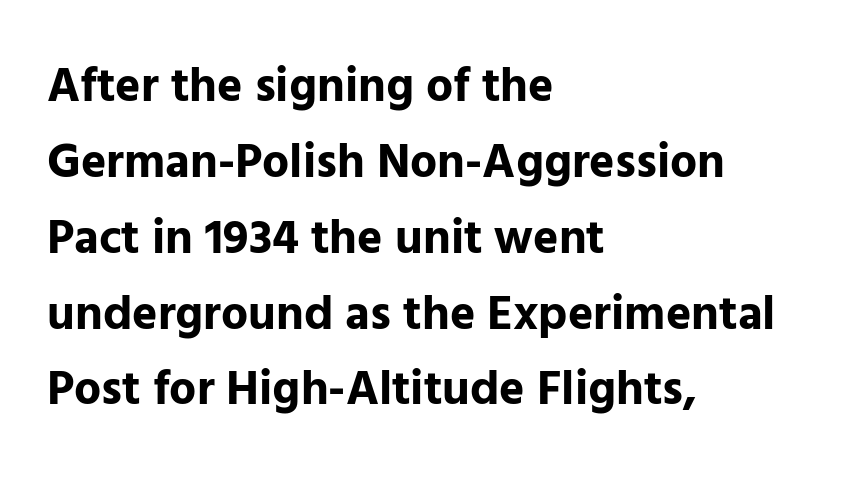
Q: Is the text bold? A: Yes.
Q: Is the text italic (slanted)? A: No, it is upright.
Q: Is the typeface a serif or a sans-serif typeface? A: Sans-serif.
Q: Is the text underlined? A: No.
Q: How is the paragraph aligned? A: Left-aligned.
Q: Is the spacing between letters normal or unusually wide? A: Normal.
Q: Is the spacing between lines tight, normal or loose? A: Normal.
Q: Width (condensed, normal, or wide)? A: Normal.
Q: Stroke contrast? A: Low.
Q: x-height? A: Medium.
Q: Monospaced? A: No.
